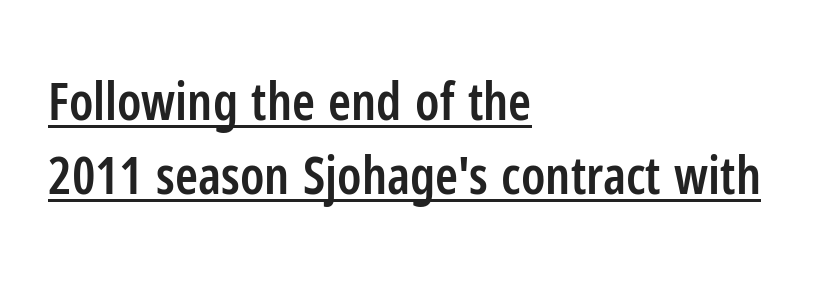
{"serif": "no", "italic": "no", "bold": "semi", "weight": "semibold", "width": "condensed", "stroke_contrast": "low", "x_height": "medium", "monospaced": "no", "underline": "yes", "align": "left", "line_spacing": "normal", "line_spacing_ratio": 1.43, "letter_spacing": "normal", "letter_spacing_em": 0.0, "glyph_px": 52}
